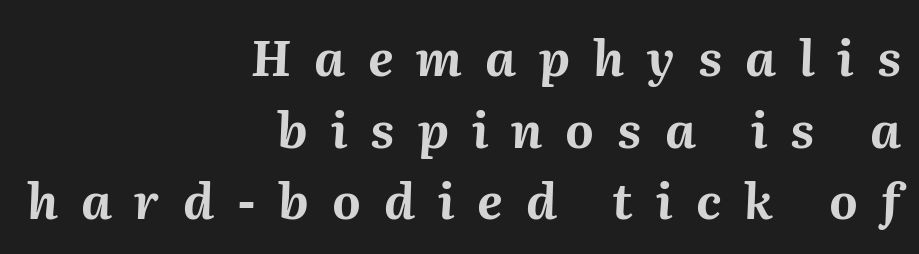
If you drew a line through each stem, it would be angled. Regular leading. Characters follow at a spacing far wider than the type designer built in. Anything drawn beneath the words? Only blank space. What weight is shown? A full bold with thick strokes. Here the designer chose a conventional face with non-uniform glyph widths.
